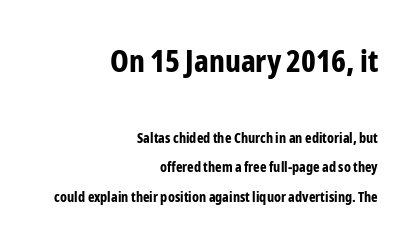
{"serif": "no", "italic": "no", "bold": "yes", "weight": "bold", "width": "condensed", "stroke_contrast": "low", "x_height": "medium", "monospaced": "no", "underline": "no", "align": "right", "line_spacing": "loose", "line_spacing_ratio": 2.1, "letter_spacing": "normal", "letter_spacing_em": 0.0, "larger_block": "first", "size_ratio": 2.21, "glyph_px": 31}
